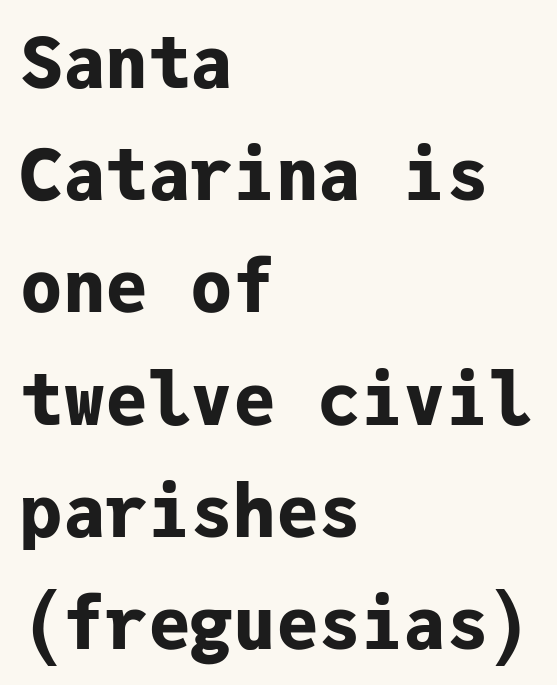
Q: Is the text bold? A: Yes.
Q: Is the text italic (slanted)? A: No, it is upright.
Q: Is the typeface a serif or a sans-serif typeface? A: Sans-serif.
Q: Is the text underlined? A: No.
Q: How is the paragraph aligned? A: Left-aligned.
Q: Is the spacing between letters normal or unusually wide? A: Normal.
Q: Is the spacing between lines tight, normal or loose? A: Normal.
Q: Width (condensed, normal, or wide)? A: Normal.
Q: Stroke contrast? A: Low.
Q: x-height? A: Medium.
Q: Monospaced? A: Yes.
